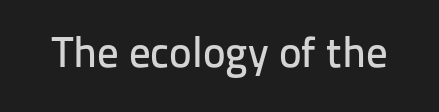
Q: Is the text italic (slanted)? A: No, it is upright.
Q: Is the typeface a serif or a sans-serif typeface? A: Sans-serif.
Q: Is the text underlined? A: No.
Q: Is the spacing between letters normal or unusually wide? A: Normal.
Q: Width (condensed, normal, or wide)? A: Normal.
Q: Stroke contrast? A: Low.
Q: x-height? A: Medium.
Q: Monospaced? A: No.
